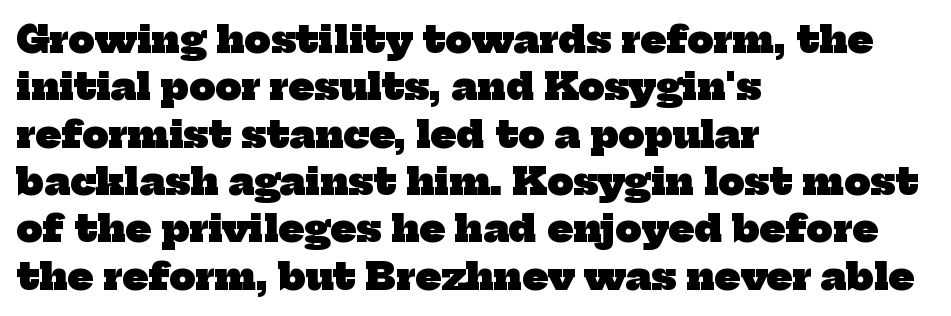
The image shows 37 px heavy serif type; set left-aligned, normal line spacing (1.28x), normal letter spacing, not underlined; low stroke contrast and a medium x-height.
